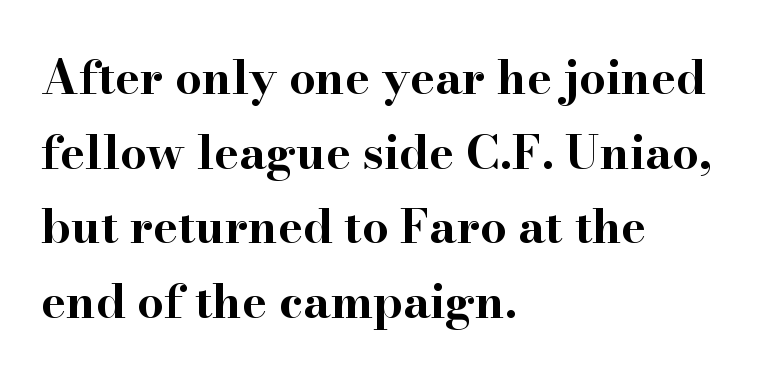
{"serif": "yes", "italic": "no", "bold": "yes", "weight": "bold", "width": "wide", "stroke_contrast": "high", "x_height": "small", "monospaced": "no", "underline": "no", "align": "left", "line_spacing": "normal", "line_spacing_ratio": 1.59, "letter_spacing": "normal", "letter_spacing_em": 0.0, "glyph_px": 47}
